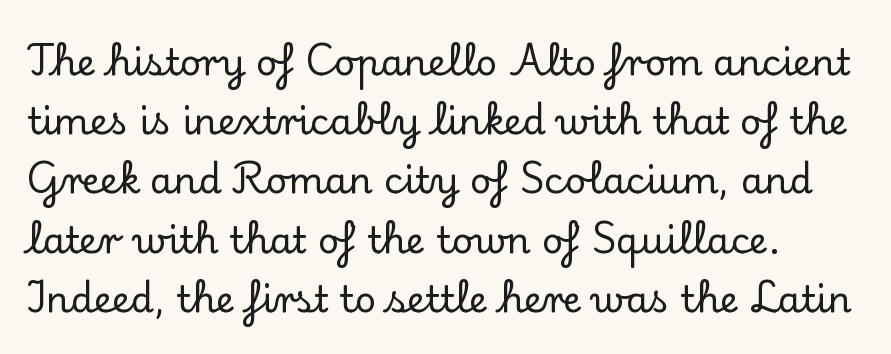
Q: Is the text italic (slanted)? A: No, it is upright.
Q: Is the typeface a serif or a sans-serif typeface? A: Serif.
Q: Is the text underlined? A: No.
Q: Is the spacing between letters normal or unusually wide? A: Normal.
Q: Is the spacing between lines tight, normal or loose? A: Normal.
Q: Width (condensed, normal, or wide)? A: Normal.
Q: Stroke contrast? A: Low.
Q: x-height? A: Small.
Q: Monospaced? A: No.
